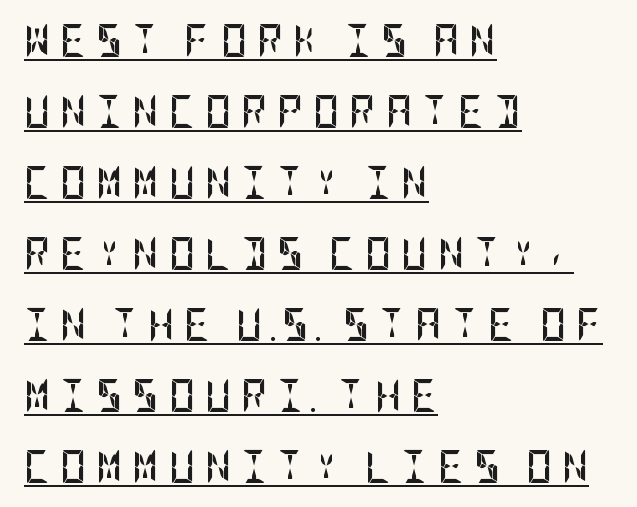
Q: Is the text bold? A: Yes.
Q: Is the text italic (slanted)? A: No, it is upright.
Q: Is the typeface a serif or a sans-serif typeface? A: Sans-serif.
Q: Is the text underlined? A: Yes.
Q: How is the paragraph aligned? A: Left-aligned.
Q: Is the spacing between letters normal or unusually wide? A: Unusually wide.
Q: Is the spacing between lines tight, normal or loose? A: Loose.
Q: Width (condensed, normal, or wide)? A: Condensed.
Q: Stroke contrast? A: Low.
Q: x-height? A: Large.
